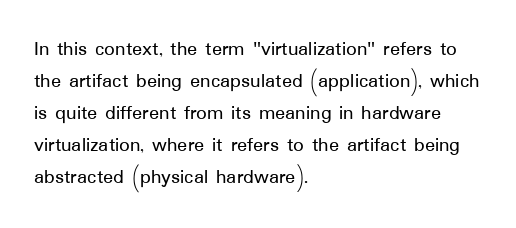
{"italic": "no", "underline": "no", "align": "left", "line_spacing": "normal", "line_spacing_ratio": 1.52, "letter_spacing": "normal", "letter_spacing_em": 0.0, "glyph_px": 21}
